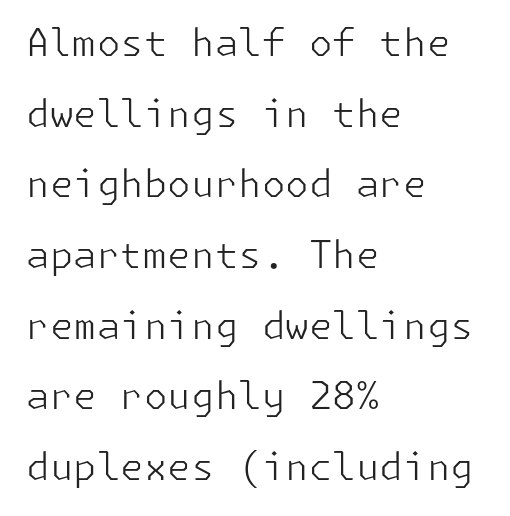
Reading down the block, your eye returns to a fixed left position each line. Each word holds together tightly as a unit, with standard inter-letter gaps. In terms of letterform style, serifs are entirely absent. Designer's note — italics off, roman on.
